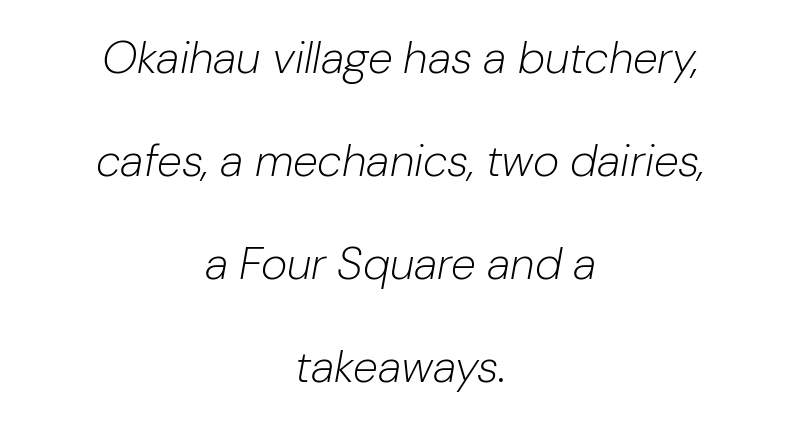
Rule under the text: the space is simply empty. Think standard paragraph weight, or any step lighter than that. Baseline-to-baseline distance is far greater than the letter height. The horizontal fit of the characters is conventional and even. The text carries the slant typical of an italic or oblique font. Layout note: lines centered.
